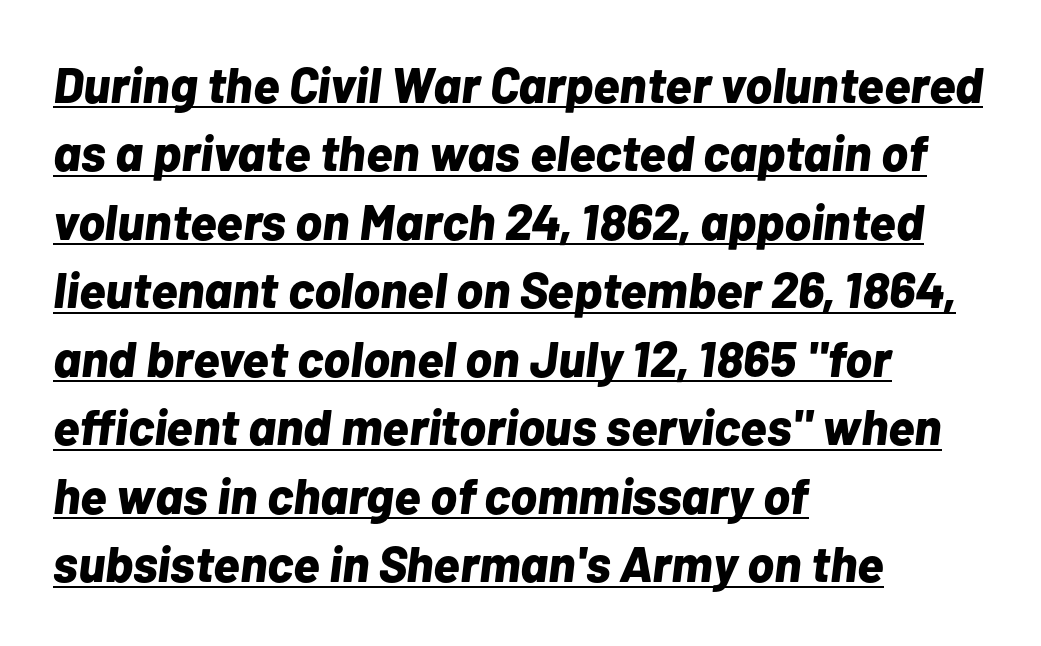
There is no visible air inserted between adjacent glyphs. Summary of vertical rhythm: regular, with standard interline spacing. Compared with a centered layout, this one pins lines to the left instead. Typesetter's note: full bold, strokes at maximum text heaviness. Posture: slanted.
